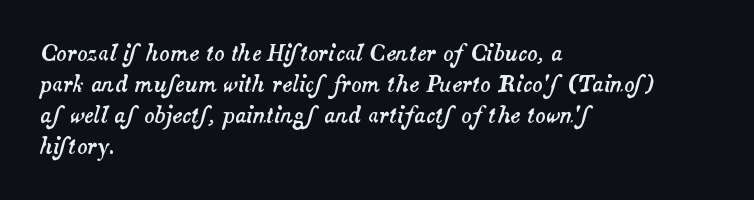
The image shows 21 px text type, italic (leaning right); set left-aligned, normal line spacing (1.48x), normal letter spacing, not underlined.
